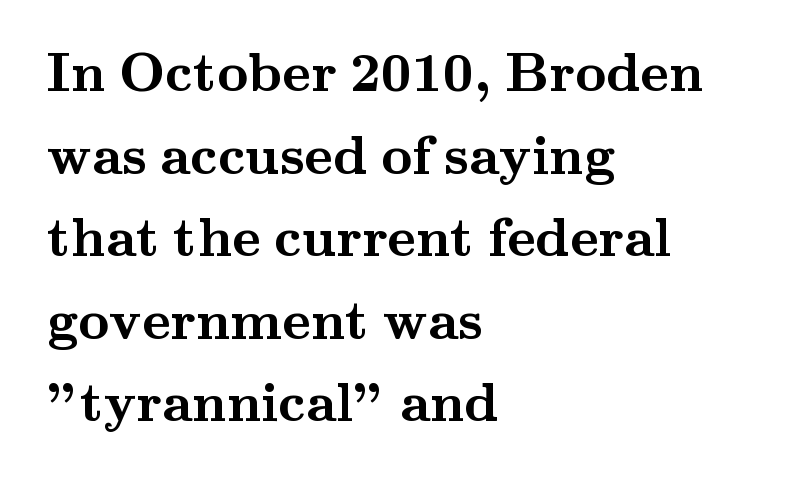
Q: Is the text bold? A: Yes.
Q: Is the text italic (slanted)? A: No, it is upright.
Q: Is the typeface a serif or a sans-serif typeface? A: Serif.
Q: Is the text underlined? A: No.
Q: How is the paragraph aligned? A: Left-aligned.
Q: Is the spacing between letters normal or unusually wide? A: Normal.
Q: Is the spacing between lines tight, normal or loose? A: Normal.
Q: Width (condensed, normal, or wide)? A: Wide.
Q: Stroke contrast? A: Medium.
Q: x-height? A: Small.
Q: Monospaced? A: No.
